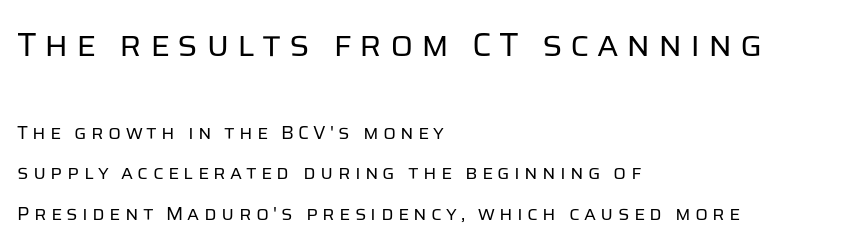
You can tell it's not italic because the verticals are truly vertical. Glance below the letters and you will spot only blank space. Note the varied advance widths — an 'i' is clearly narrower than an 'm'. Baseline-to-baseline distance is far greater than the letter height.
